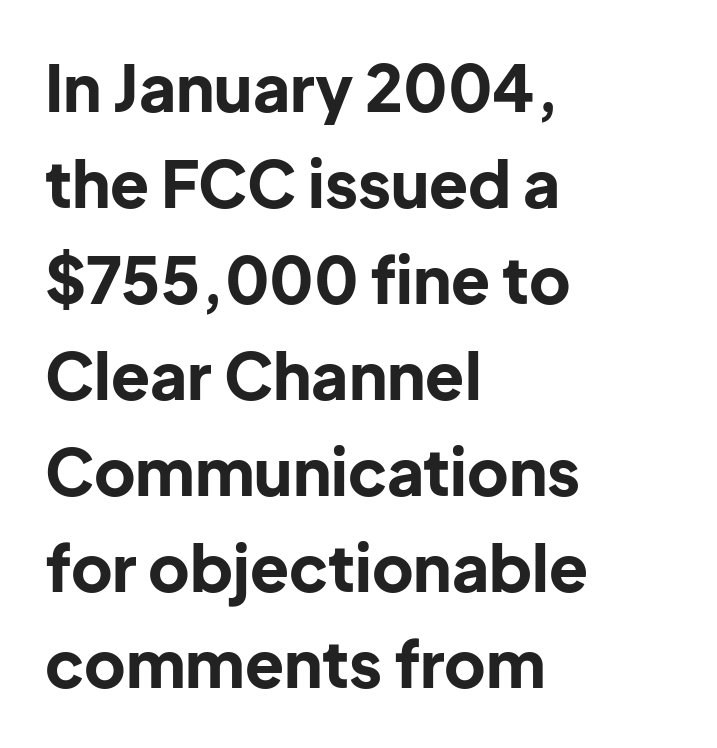
Students, this is bold: see how much ink each stroke carries. The typesetter chose a ragged-right arrangement here. The type is set solid horizontally, with unmodified tracking. No word sits above an underline. Rendered with straight, roman letterforms.
